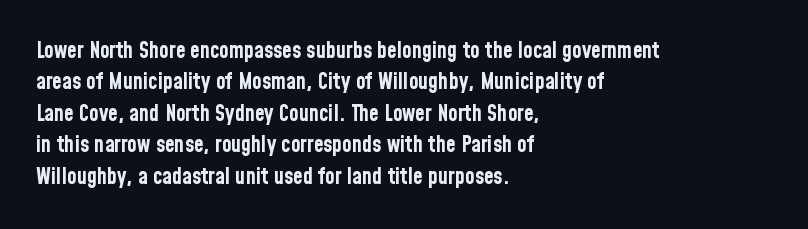
The image shows 22 px bold type, upright; set left-aligned, normal line spacing (1.43x), normal letter spacing, not underlined.
